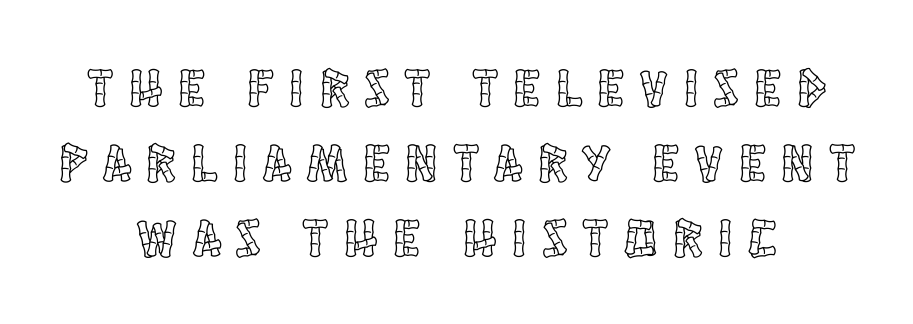
Does extra space separate the letters? Yes, quite a lot of it. Regular leading. Italic? Not at all — the glyphs are vertical. Honestly, there is no underline to notice here at all. A typesetter would call this proportional, since set widths differ per character.
